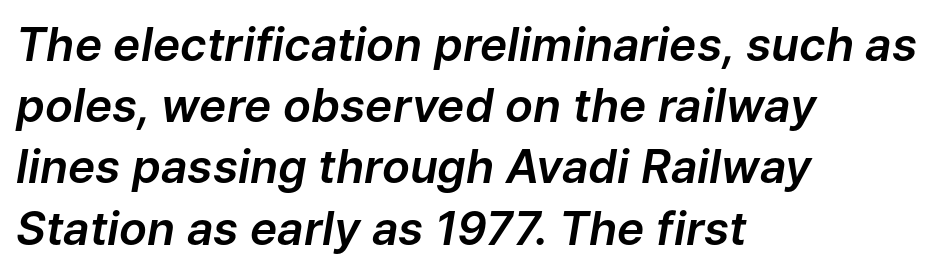
The image shows 46 px text type, italic (leaning right); set left-aligned, normal line spacing (1.33x), normal letter spacing, not underlined; low stroke contrast and a medium x-height.
